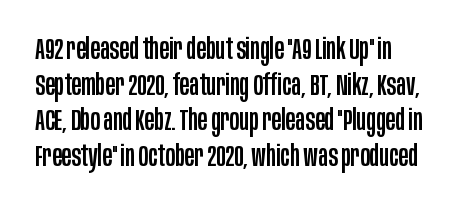
This rendering leaves character spacing at its baseline value. This sample has the flowing, uneven cadence of proportional lettering. A clean baseline with only descenders dipping below it. Designer's note — italics off, roman on. A sans-serif font was chosen for this passage.
